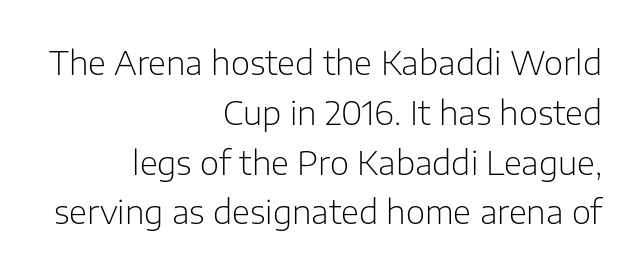
Q: Is the text bold? A: No.
Q: Is the text italic (slanted)? A: No, it is upright.
Q: Is the typeface a serif or a sans-serif typeface? A: Sans-serif.
Q: Is the text underlined? A: No.
Q: How is the paragraph aligned? A: Right-aligned.
Q: Is the spacing between letters normal or unusually wide? A: Normal.
Q: Is the spacing between lines tight, normal or loose? A: Normal.
Q: Width (condensed, normal, or wide)? A: Normal.
Q: Stroke contrast? A: Low.
Q: x-height? A: Medium.
Q: Monospaced? A: No.
